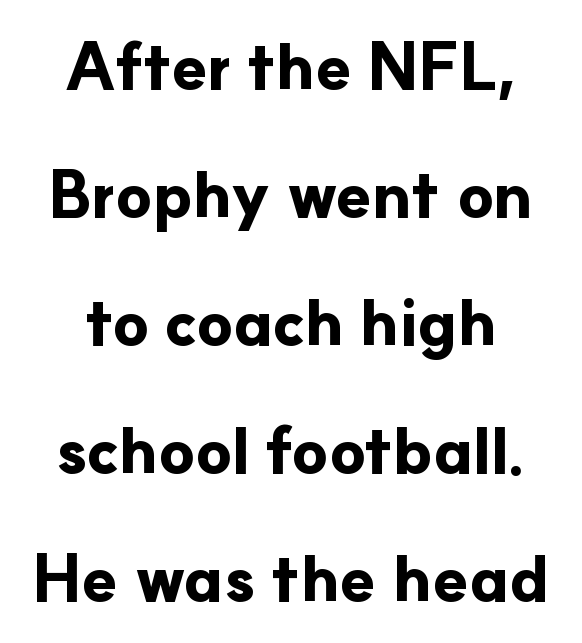
The image shows 65 px bold sans-serif type, upright; set loose line spacing (1.97x), normal letter spacing, not underlined; low stroke contrast and a small x-height.
